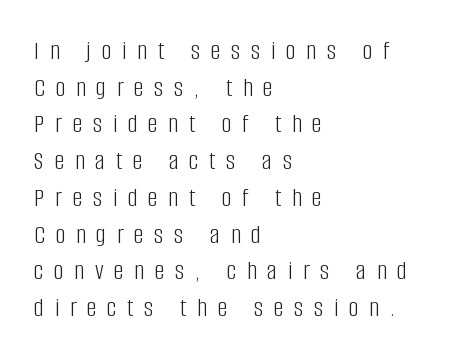
Q: Is the text bold? A: No.
Q: Is the text italic (slanted)? A: No, it is upright.
Q: Is the text underlined? A: No.
Q: How is the paragraph aligned? A: Left-aligned.
Q: Is the spacing between letters normal or unusually wide? A: Unusually wide.
Q: Is the spacing between lines tight, normal or loose? A: Normal.
